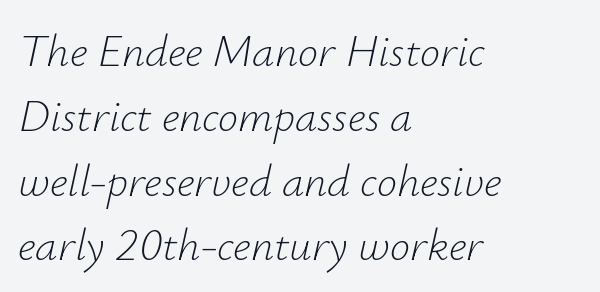
The image shows 45 px light type, italic (leaning right); set left-aligned, normal line spacing (1.44x), normal letter spacing, not underlined; low stroke contrast and a small x-height.
